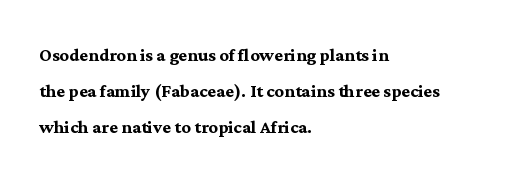
The line-height multiplier appears to be the usual default. Plain, unruled lines of type. The type is set solid horizontally, with unmodified tracking. Horizontal alignment here is leftward, the default for most running prose. Does the weight exceed regular? Yes, all the way to bold.
